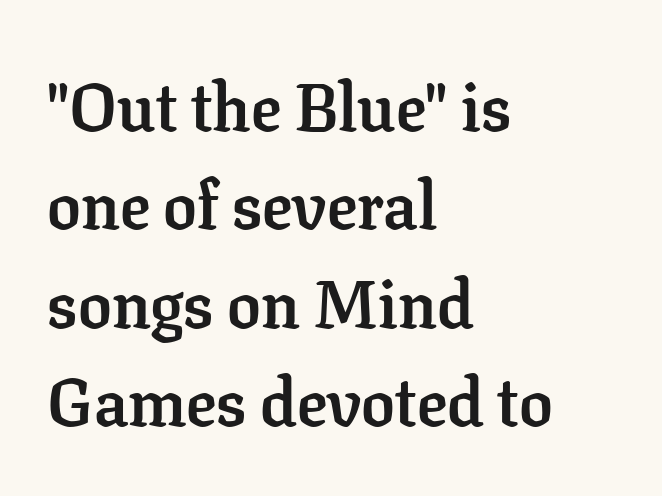
The image shows 67 px semibold serif type, upright; set left-aligned, normal line spacing (1.47x), normal letter spacing, not underlined; low stroke contrast and a medium x-height.
